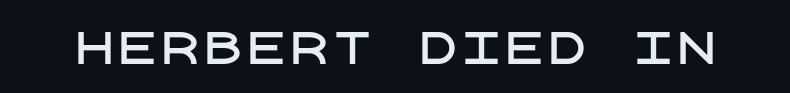
Descender tails drop into unmarked territory. Here the glyphs are tracked normally, forming tight word shapes. The letters carry no serifs — their stems end cleanly without finishing strokes. Ascenders rise straight up at ninety degrees.
